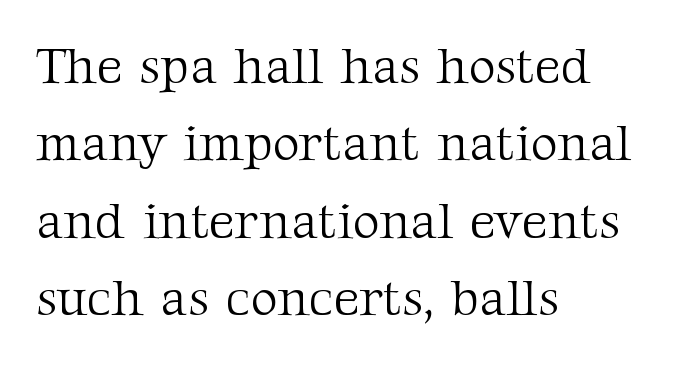
The image shows 52 px light serif type, upright; set left-aligned, normal line spacing (1.49x), normal letter spacing, not underlined; medium stroke contrast and a medium x-height.
